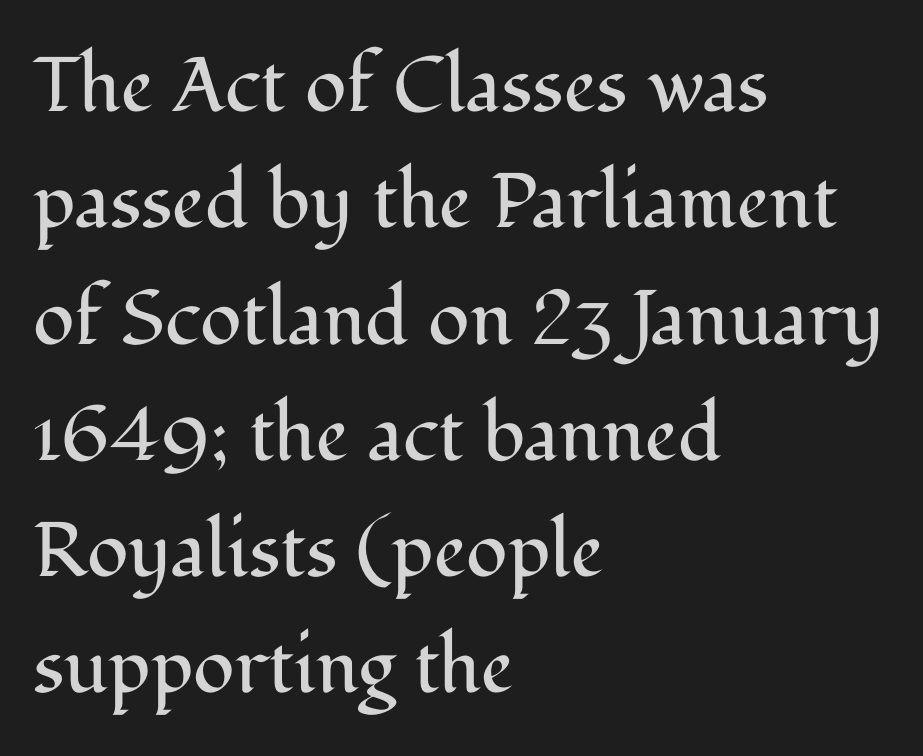
{"serif": "yes", "italic": "no", "bold": "no", "weight": "regular", "width": "normal", "stroke_contrast": "medium", "x_height": "medium", "monospaced": "no", "underline": "no", "align": "left", "line_spacing": "normal", "line_spacing_ratio": 1.51, "letter_spacing": "normal", "letter_spacing_em": 0.0, "glyph_px": 77}
